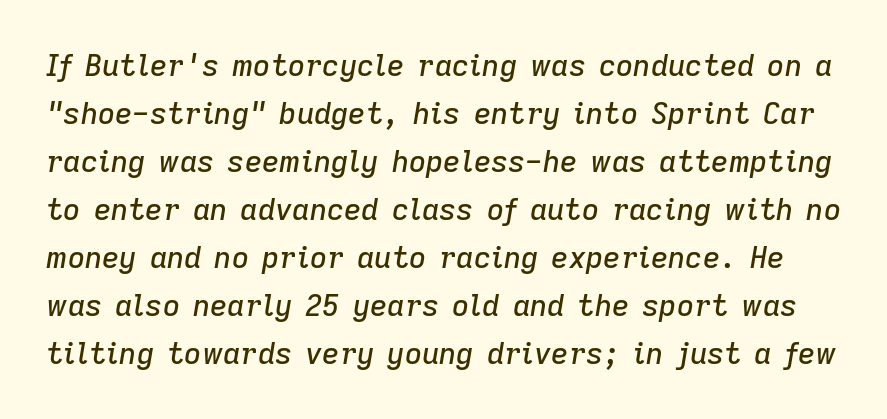
Q: Is the text italic (slanted)? A: Yes, it leans right by about 9 degrees.
Q: Is the text underlined? A: No.
Q: Is the spacing between letters normal or unusually wide? A: Normal.
Q: Is the spacing between lines tight, normal or loose? A: Normal.
Q: Width (condensed, normal, or wide)? A: Normal.
Q: Stroke contrast? A: Low.
Q: x-height? A: Medium.
Q: Monospaced? A: No.
